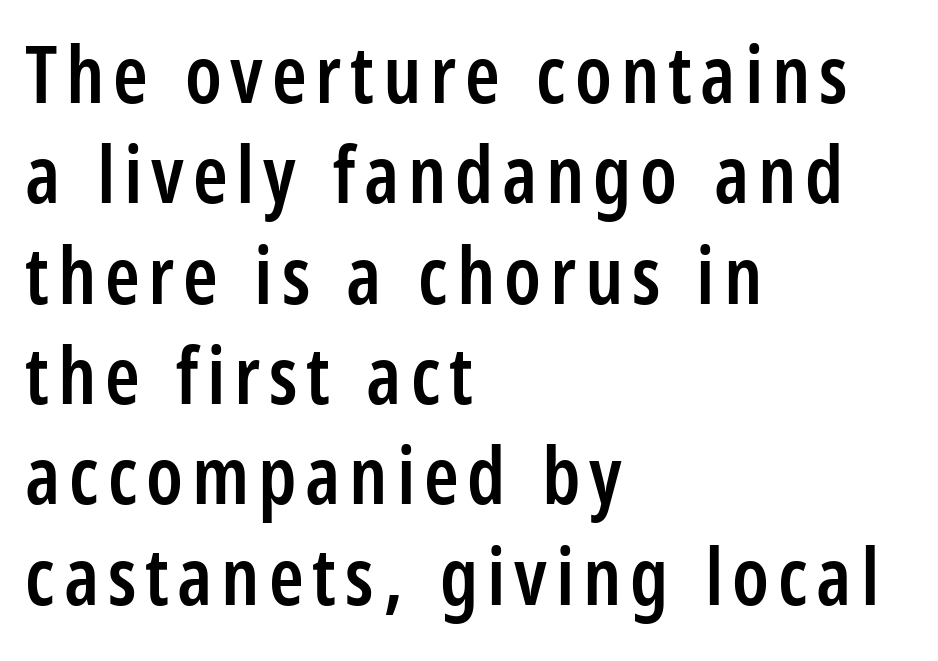
The passage shown is typeset with a sans-serif family. These lines are rendered in a variable-pitch font. Visually the block forms a straight wall on the left and a jagged coastline on the right. These lines were composed using upright roman letters. The designer left line spacing at the default. Beneath every word, the page is bare.
